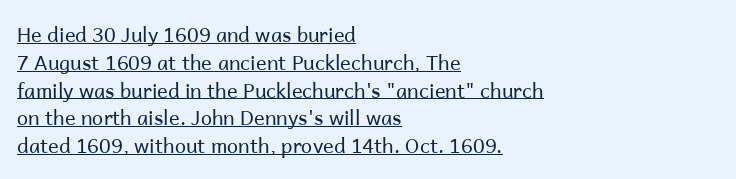
The image shows 20 px text type, upright; set left-aligned, normal line spacing (1.39x), normal letter spacing, underlined.
